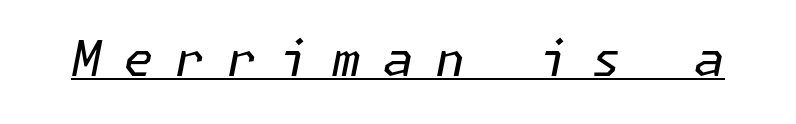
Q: Is the text bold? A: No.
Q: Is the text italic (slanted)? A: Yes, it leans right by about 11 degrees.
Q: Is the text underlined? A: Yes.
Q: Is the spacing between letters normal or unusually wide? A: Unusually wide.
Q: Width (condensed, normal, or wide)? A: Normal.
Q: Stroke contrast? A: Low.
Q: x-height? A: Medium.
